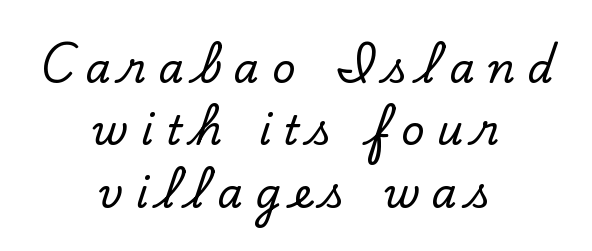
Q: Is the text italic (slanted)? A: Yes.
Q: Is the typeface a serif or a sans-serif typeface? A: Serif.
Q: Is the text underlined? A: No.
Q: How is the paragraph aligned? A: Centered.
Q: Is the spacing between letters normal or unusually wide? A: Unusually wide.
Q: Is the spacing between lines tight, normal or loose? A: Normal.
Q: Width (condensed, normal, or wide)? A: Normal.
Q: Stroke contrast? A: Low.
Q: x-height? A: Small.
Q: Monospaced? A: No.
